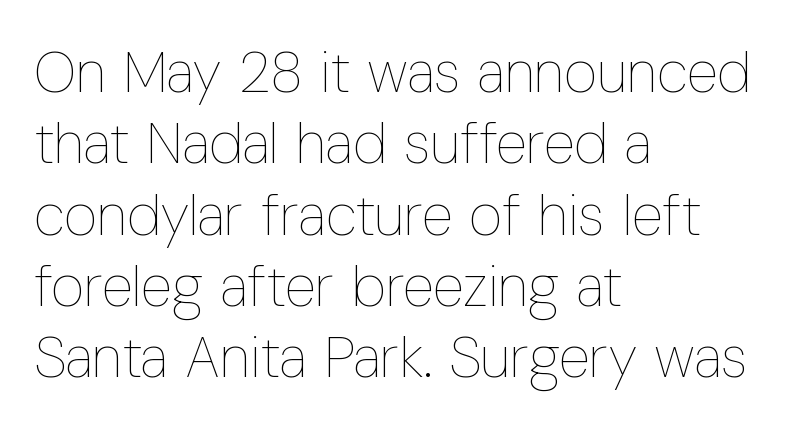
{"italic": "no", "bold": "no", "weight": "thin", "width": "condensed", "stroke_contrast": "low", "x_height": "medium", "monospaced": "no", "underline": "no", "align": "left", "line_spacing_ratio": 1.23, "letter_spacing": "normal", "letter_spacing_em": 0.0, "glyph_px": 58}
